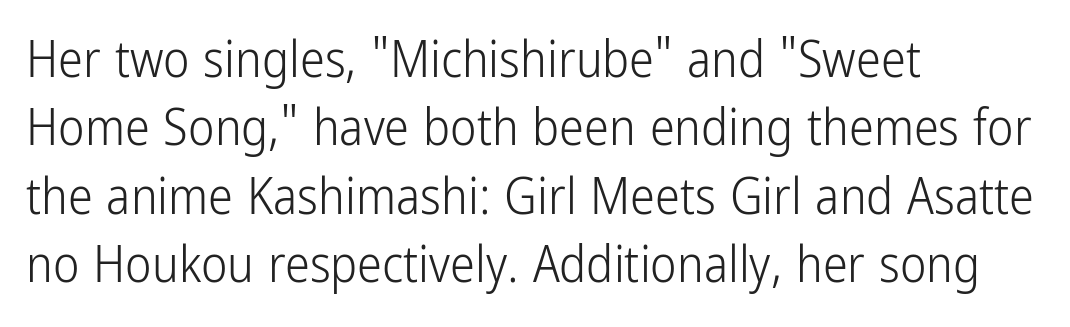
{"serif": "no", "italic": "no", "bold": "no", "weight": "light", "width": "condensed", "stroke_contrast": "low", "x_height": "medium", "monospaced": "no", "underline": "no", "align": "left", "line_spacing": "normal", "line_spacing_ratio": 1.37, "letter_spacing": "normal", "letter_spacing_em": 0.0, "glyph_px": 50}
